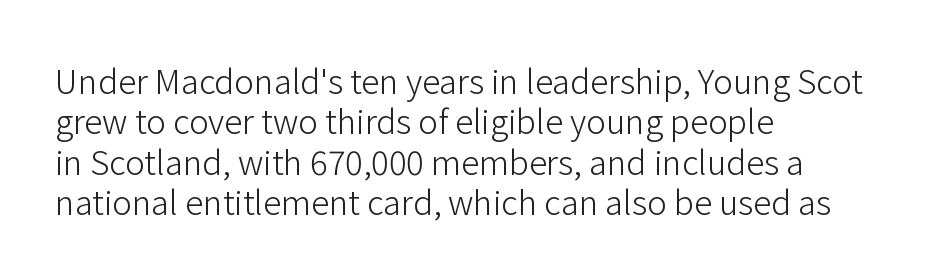
Which margin do the lines hug? The left one — the right edge is uneven. Rendered with straight, roman letterforms. The letters advance in unequal steps, a hallmark of proportional type. The type is set solid horizontally, with unmodified tracking.
